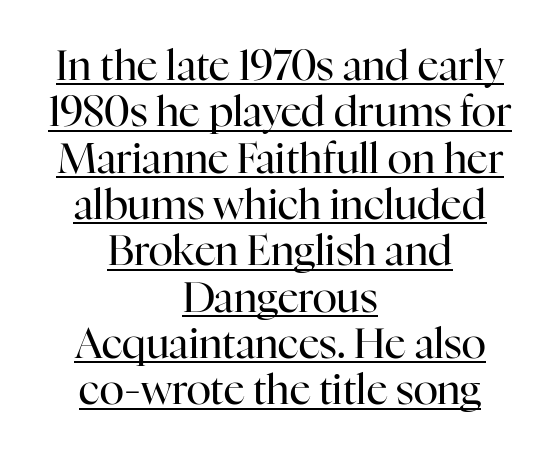
The image shows 41 px regular-weight serif type, upright; set centered, tight line spacing (1.13x), normal letter spacing, underlined; high stroke contrast and a medium x-height.
